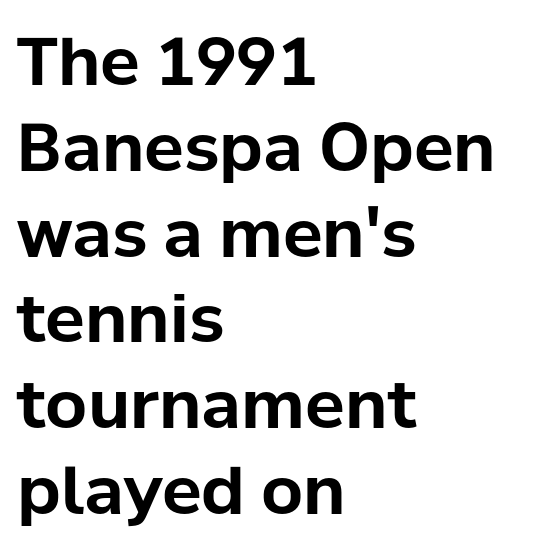
The image shows 66 px bold sans-serif type, upright; set left-aligned, normal line spacing (1.3x), normal letter spacing, not underlined; low stroke contrast and a medium x-height.
